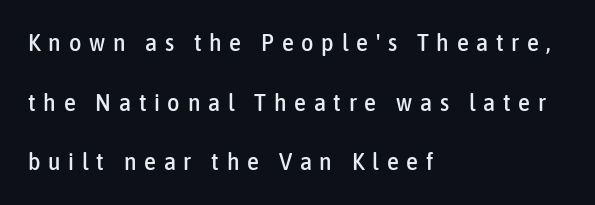
Q: Is the text italic (slanted)? A: No, it is upright.
Q: Is the text underlined? A: No.
Q: How is the paragraph aligned? A: Left-aligned.
Q: Is the spacing between letters normal or unusually wide? A: Unusually wide.
Q: Is the spacing between lines tight, normal or loose? A: Loose.
